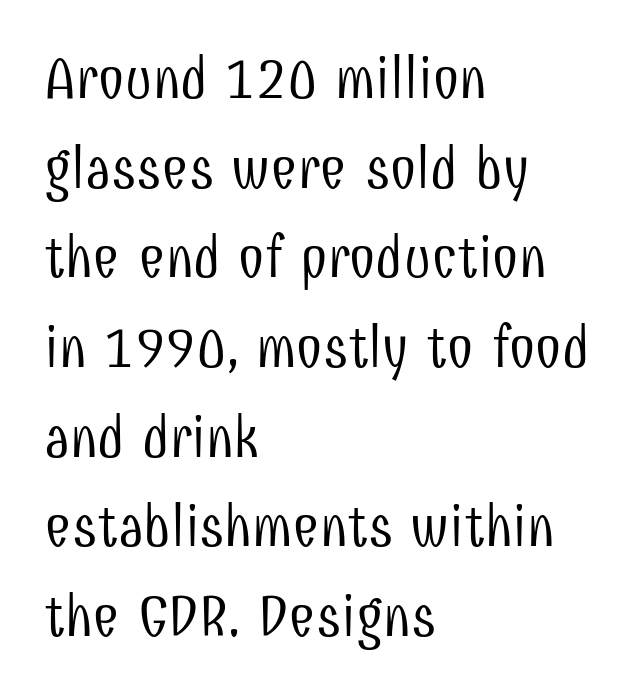
The image shows 59 px light, condensed sans-serif type, upright; set left-aligned, normal line spacing (1.52x), normal letter spacing, not underlined; low stroke contrast and a medium x-height.
